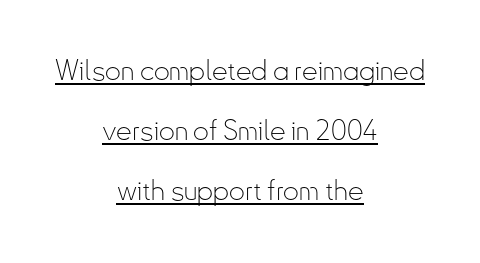
Q: Is the text bold? A: No.
Q: Is the text italic (slanted)? A: No, it is upright.
Q: Is the typeface a serif or a sans-serif typeface? A: Sans-serif.
Q: Is the text underlined? A: Yes.
Q: How is the paragraph aligned? A: Centered.
Q: Is the spacing between letters normal or unusually wide? A: Normal.
Q: Is the spacing between lines tight, normal or loose? A: Loose.
Q: Width (condensed, normal, or wide)? A: Condensed.
Q: Stroke contrast? A: Low.
Q: x-height? A: Small.
Q: Monospaced? A: No.
